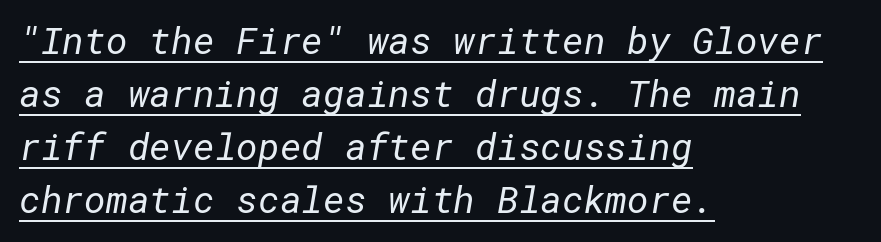
{"serif": "no", "bold": "no", "weight": "regular", "width": "normal", "stroke_contrast": "low", "x_height": "medium", "underline": "yes", "align": "left", "line_spacing": "normal", "line_spacing_ratio": 1.43, "letter_spacing": "normal", "letter_spacing_em": 0.0, "glyph_px": 37}
